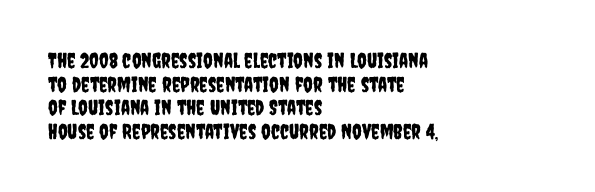
Does the copy run flush right? No — it runs flush left. The lines are packed closely together with very little leading. Upright lettering throughout. The letters sit at their default tracking, neither squeezed nor spread.
